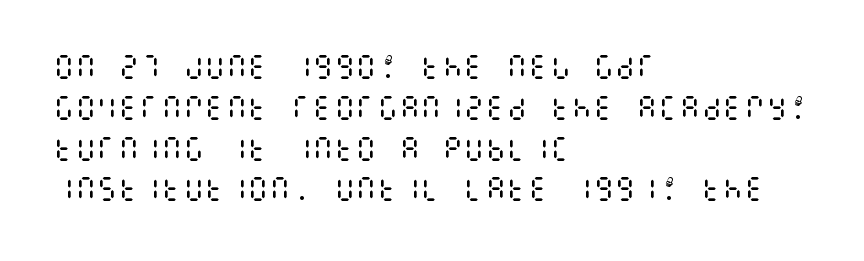
{"italic": "no", "bold": "no", "underline": "no", "align": "left", "line_spacing": "normal", "line_spacing_ratio": 1.51, "letter_spacing": "normal", "letter_spacing_em": 0.0, "glyph_px": 27}
